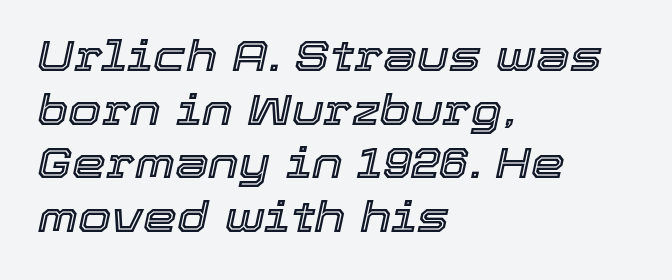
Q: Is the text italic (slanted)? A: Yes, it leans right by about 12 degrees.
Q: Is the text underlined? A: No.
Q: How is the paragraph aligned? A: Left-aligned.
Q: Is the spacing between letters normal or unusually wide? A: Normal.
Q: Is the spacing between lines tight, normal or loose? A: Normal.
Q: Width (condensed, normal, or wide)? A: Normal.
Q: x-height? A: Medium.
Q: Monospaced? A: No.
